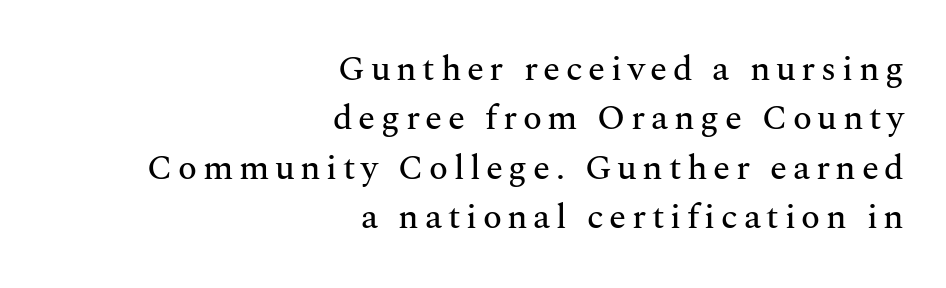
Q: Is the text italic (slanted)? A: No, it is upright.
Q: Is the typeface a serif or a sans-serif typeface? A: Serif.
Q: Is the text underlined? A: No.
Q: How is the paragraph aligned? A: Right-aligned.
Q: Is the spacing between lines tight, normal or loose? A: Normal.
Q: Width (condensed, normal, or wide)? A: Normal.
Q: Stroke contrast? A: Medium.
Q: x-height? A: Medium.
Q: Monospaced? A: No.
